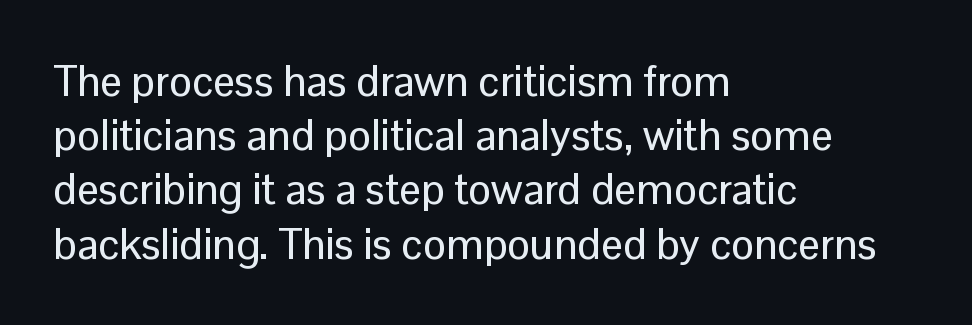
{"serif": "no", "italic": "no", "width": "normal", "stroke_contrast": "low", "x_height": "medium", "monospaced": "no", "underline": "no", "align": "left", "line_spacing": "normal", "line_spacing_ratio": 1.26, "letter_spacing": "normal", "letter_spacing_em": 0.0, "glyph_px": 43}
